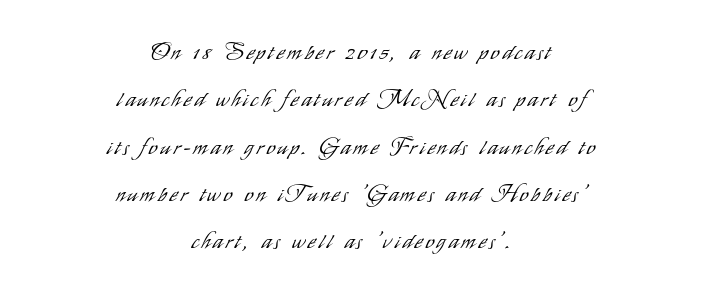
The image shows 22 px text type; set centered, loose line spacing (2.15x), not underlined.
